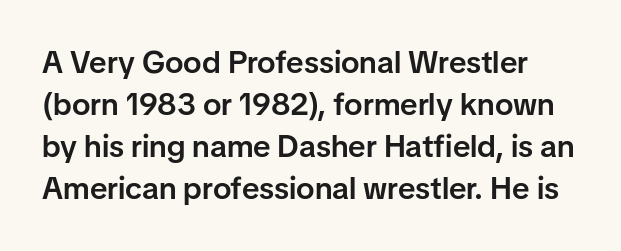
{"serif": "no", "italic": "no", "bold": "semi", "weight": "semibold", "width": "normal", "stroke_contrast": "low", "x_height": "medium", "monospaced": "no", "underline": "no", "line_spacing": "normal", "line_spacing_ratio": 1.35, "letter_spacing": "normal", "letter_spacing_em": 0.0, "glyph_px": 31}
